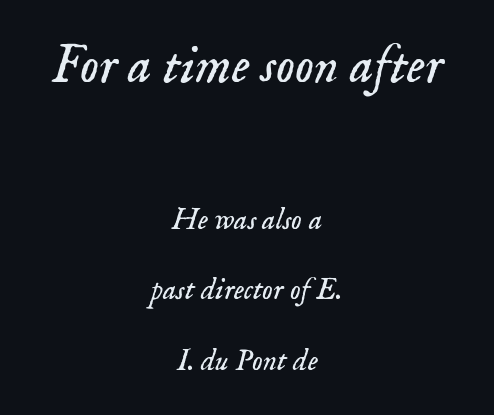
The image shows 53 px light serif type, italic (leaning right); set centered, loose line spacing (2.35x), normal letter spacing, not underlined; the first (top) block is 1.77x larger; low stroke contrast and a small x-height.
